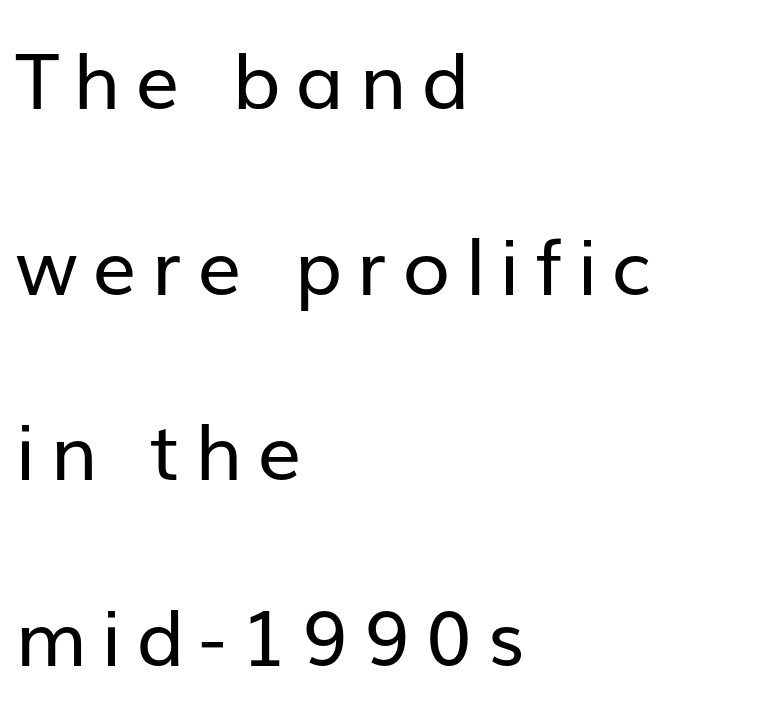
The image shows 78 px regular-weight sans-serif type, upright; set left-aligned, loose line spacing (2.38x), not underlined; low stroke contrast and a medium x-height.
